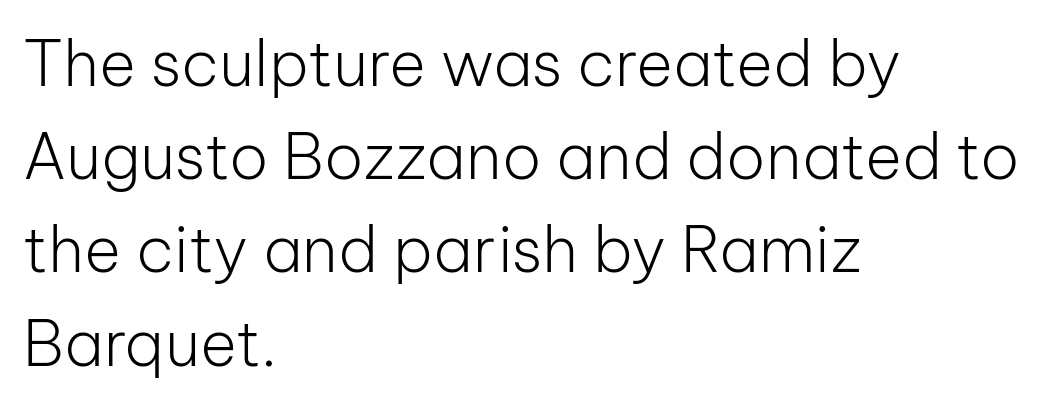
The font family rendered here belongs to the sans-serif group. Line starts are locked; line ends wander. Each stroke keeps to a modest, everyday thickness or less. The zone under the glyphs is completely vacant. The face used here is proportionally spaced, like ordinary book or web type. Characters remain perfectly vertical along every line.
